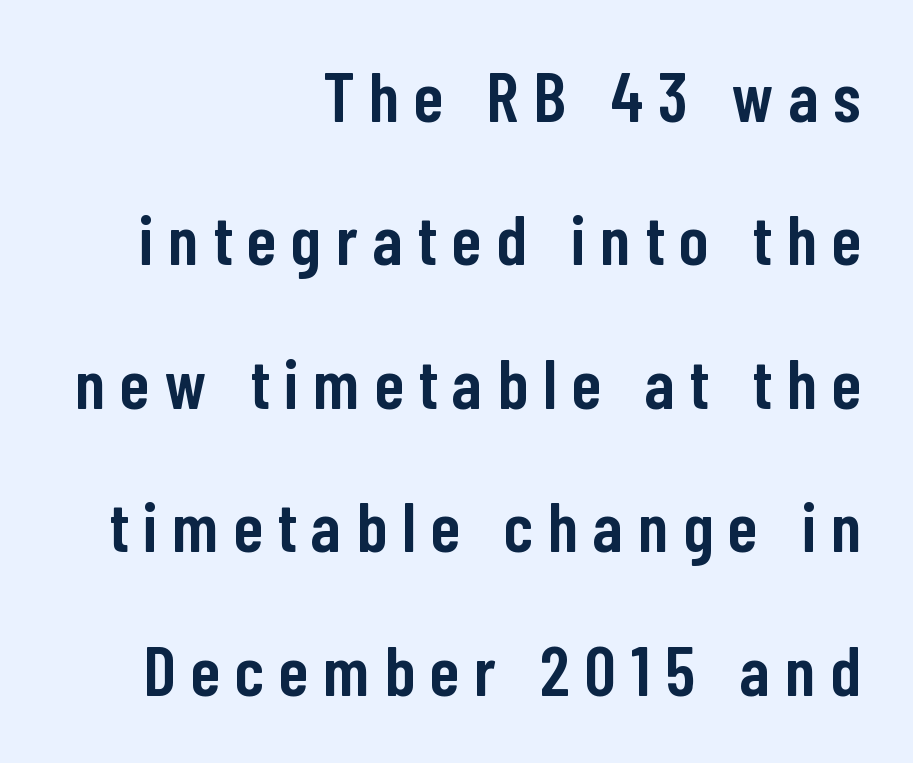
Underlining? Definitely not there. The passage shown stacks its lines with a broad gap. Each word looks stretched out because of the extra space between its letters. These lines are set flush right with a ragged left edge. I'd call this a sans setting — the letters go barefoot.
